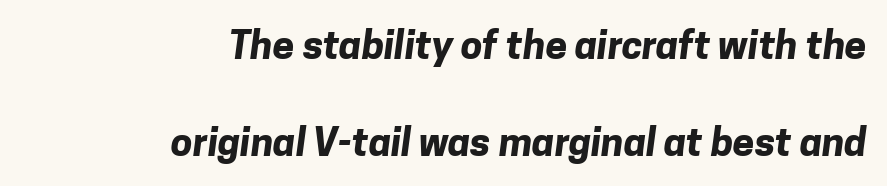
The image shows 39 px bold sans-serif type; set right-aligned, loose line spacing (2.48x), normal letter spacing, not underlined; low stroke contrast and a medium x-height.
